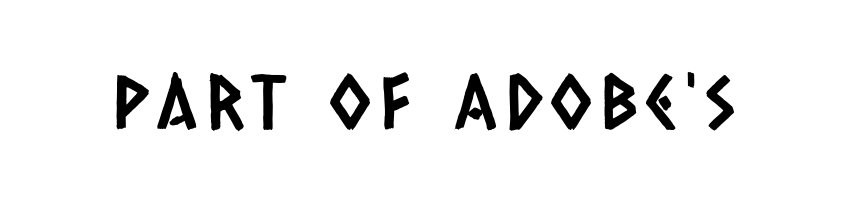
Has an underline been added? It has not. Spacing verdict: proportional, widths tailored to each character. Letterform terminals end flat and unadorned throughout the passage.
